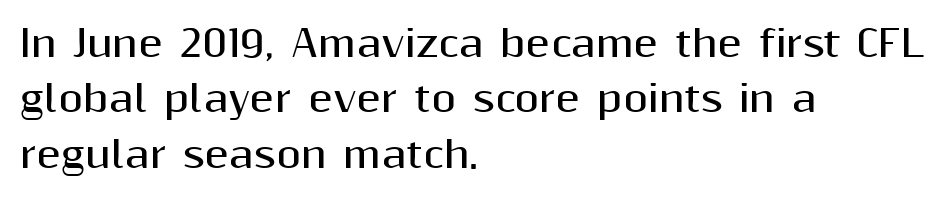
{"serif": "no", "italic": "no", "bold": "yes", "weight": "bold", "width": "normal", "stroke_contrast": "medium", "x_height": "medium", "monospaced": "no", "underline": "no", "align": "left", "line_spacing": "normal", "line_spacing_ratio": 1.54, "letter_spacing": "normal", "letter_spacing_em": 0.0, "glyph_px": 36}
